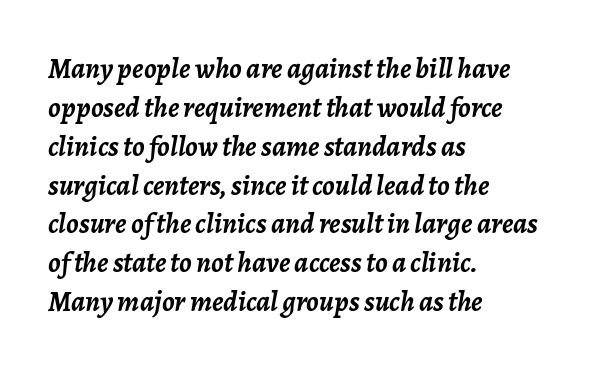
The image shows 29 px semibold type, italic (leaning right); set left-aligned, normal line spacing (1.34x), normal letter spacing, not underlined; low stroke contrast and a medium x-height.
